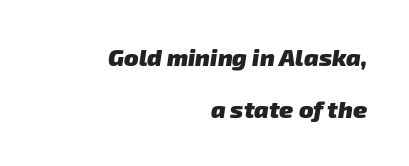
{"bold": "yes", "underline": "no", "align": "right", "line_spacing": "loose", "line_spacing_ratio": 2.18, "letter_spacing": "normal", "letter_spacing_em": 0.0, "glyph_px": 24}
